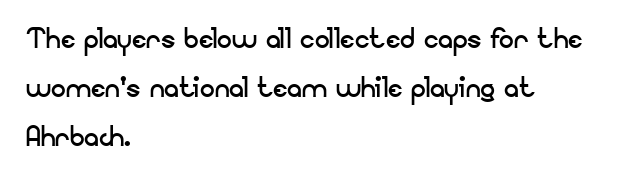
Beneath every word, the page is bare. This is roman type, the default non-slanted kind. Honestly, the letter spacing is just normal — you wouldn't notice it. Look at the bottom of the vertical strokes: they stop flat, with no serifs.
